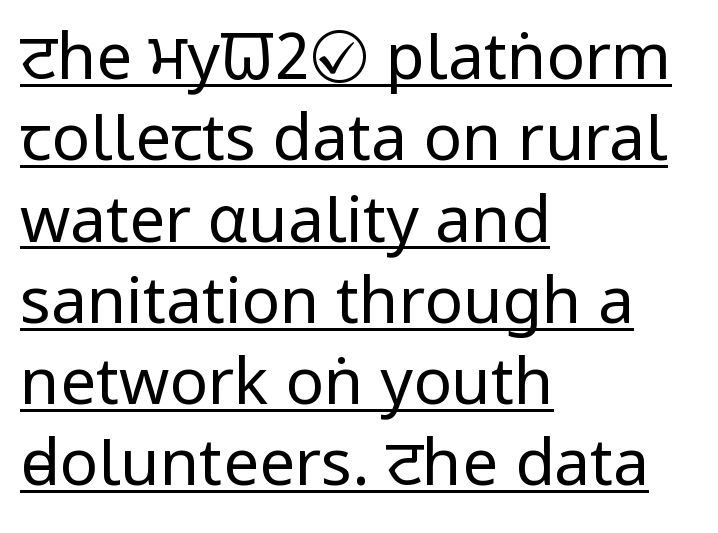
Spacing verdict: proportional, widths tailored to each character. You can tell from the bare stems that sans-serif type was used. The sample's only ornament is a line tracing under the words. The typesetting does not lean heavy: it is not bold. Ascenders rise straight up at ninety degrees.
